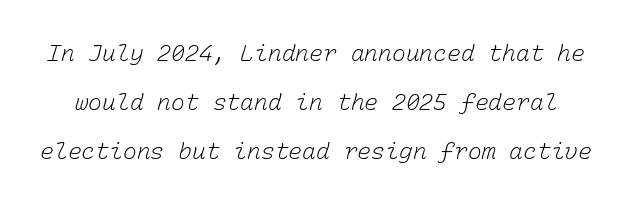
Is this a heavy cut? Hardly; it is regular or lighter. Leading: increased. The string is rendered with underlining switched off. Words appear dense and cohesive because spacing is normal.
